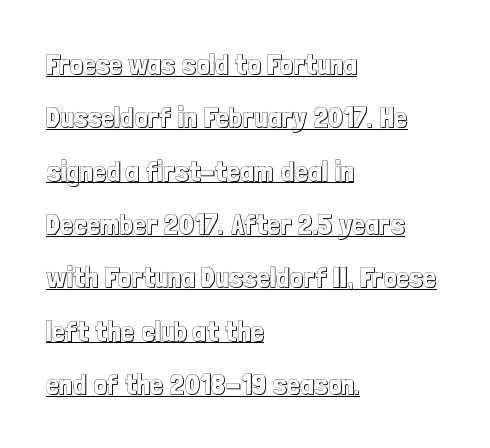
{"italic": "no", "width": "condensed", "x_height": "medium", "monospaced": "no", "underline": "yes", "align": "left", "line_spacing_ratio": 1.84, "letter_spacing": "normal", "letter_spacing_em": 0.0, "glyph_px": 29}
